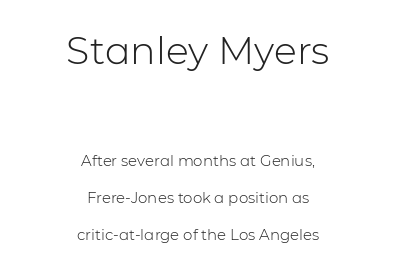
Letter spacing: default. The designer gave the opening block more size than the closing block. Examine the stroke ends and you'll find no serifs. Counters stay open thanks to moderate or lighter strokes.
